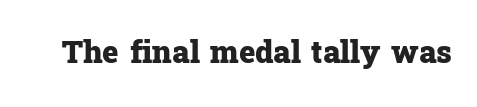
The image shows 31 px heavy serif type, upright; set normal letter spacing, not underlined; low stroke contrast and a medium x-height.
